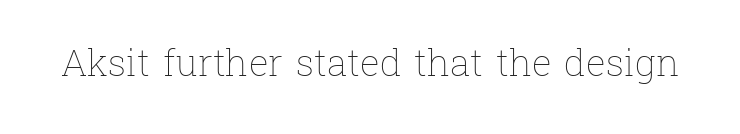
Looks like regular typesetting: each glyph gets only the width it needs. The passage shown is not bold in any degree. These lines keep a tight, regular rhythm from letter to letter. The font's upright variant was chosen for this text. Just letters on the line, the space beneath them empty.
